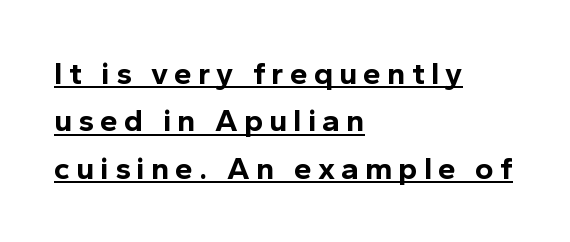
The image shows 32 px bold sans-serif type, upright; set left-aligned, normal line spacing (1.48x), underlined; a medium x-height.
